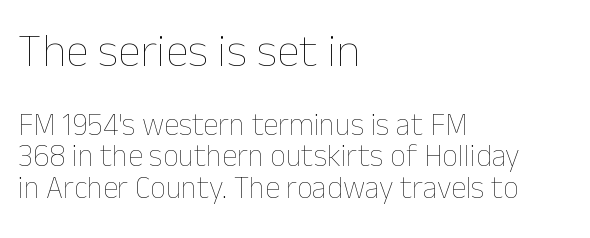
{"italic": "no", "bold": "no", "weight": "thin", "width": "normal", "stroke_contrast": "low", "x_height": "medium", "monospaced": "no", "underline": "no", "align": "left", "line_spacing": "tight", "line_spacing_ratio": 1.01, "letter_spacing": "normal", "letter_spacing_em": 0.0, "larger_block": "first", "size_ratio": 1.52, "glyph_px": 47}
